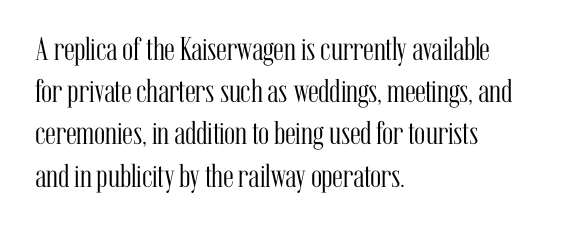
Every character sits straight up, as roman type does. Descenders hang freely into open space. A light-to-regular cut is what we see here. The block of text has a typical density, with ordinary space between rows. Each letter keeps its own natural width here, so spacing adapts to shape.
